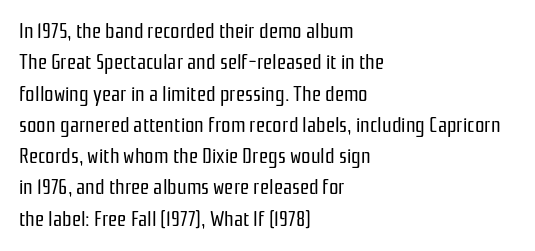
Q: Is the text bold? A: No.
Q: Is the text italic (slanted)? A: No, it is upright.
Q: Is the text underlined? A: No.
Q: How is the paragraph aligned? A: Left-aligned.
Q: Is the spacing between letters normal or unusually wide? A: Normal.
Q: Is the spacing between lines tight, normal or loose? A: Normal.
